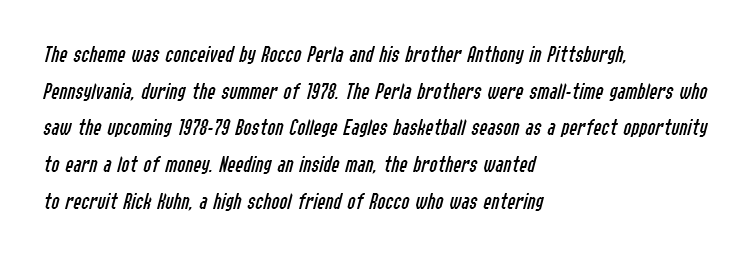
The image shows 24 px text type, italic (leaning right); set left-aligned, normal line spacing (1.53x), normal letter spacing, not underlined.
